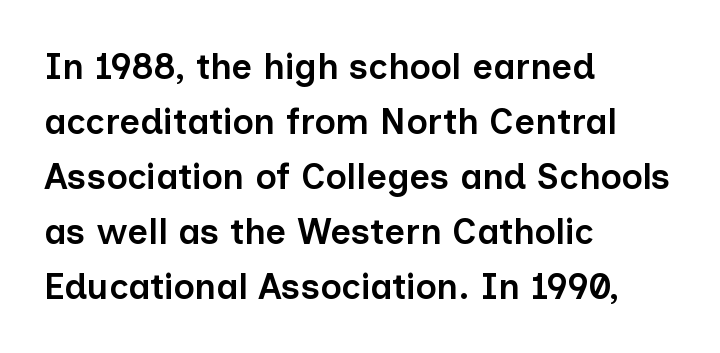
Each word holds together tightly as a unit, with standard inter-letter gaps. The passage shown is typed in a proportional face where columns would drift. Unmarked baselines from the first word to the last. A typesetter would mark this as roman, not italic. In CSS terms this would be text-align: left. The vertical gap from one line to the next is medium.
